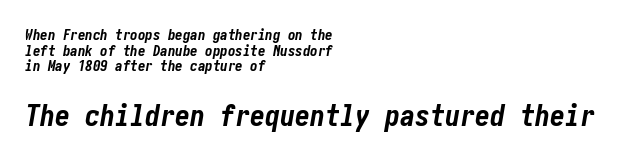
Q: Is the text bold? A: Yes.
Q: Is the text italic (slanted)? A: Yes, it leans right by about 10 degrees.
Q: Is the text underlined? A: No.
Q: How is the paragraph aligned? A: Left-aligned.
Q: Is the spacing between letters normal or unusually wide? A: Normal.
Q: Is the spacing between lines tight, normal or loose? A: Tight.
Q: Which block of text is set in a larger size, the first (top) or the second (bottom)? A: The second (bottom) one.
Q: Width (condensed, normal, or wide)? A: Condensed.
Q: Stroke contrast? A: Low.
Q: x-height? A: Medium.
